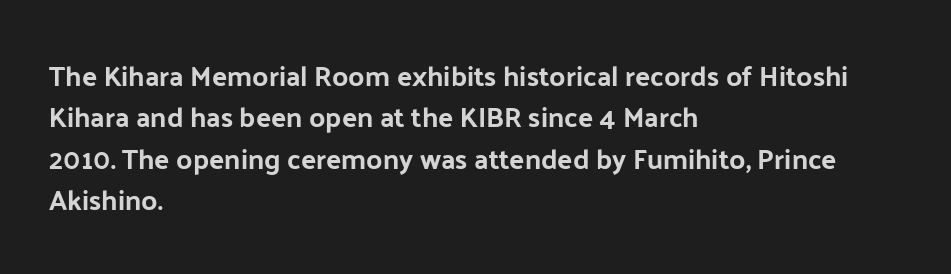
The image shows 28 px bold sans-serif type, upright; set left-aligned, normal line spacing (1.48x), normal letter spacing, not underlined; low stroke contrast and a medium x-height.
